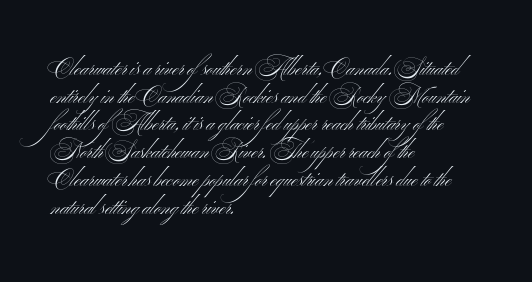
Leftover space on each line is placed entirely after the last word. Check the space under the baseline: it is left empty. This reads as an unemphasized weight, regular at the heaviest. Caption: standard tracking, unaltered.
